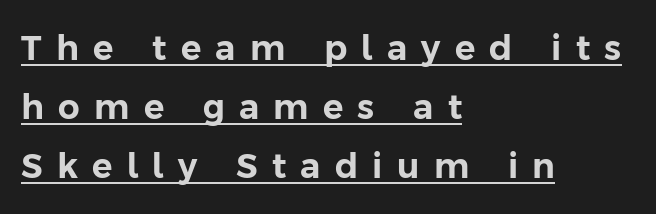
The image shows 34 px sans-serif type, upright; set left-aligned, line spacing 1.73x, unusually wide letter spacing (+0.42 em), underlined; low stroke contrast and a medium x-height.
